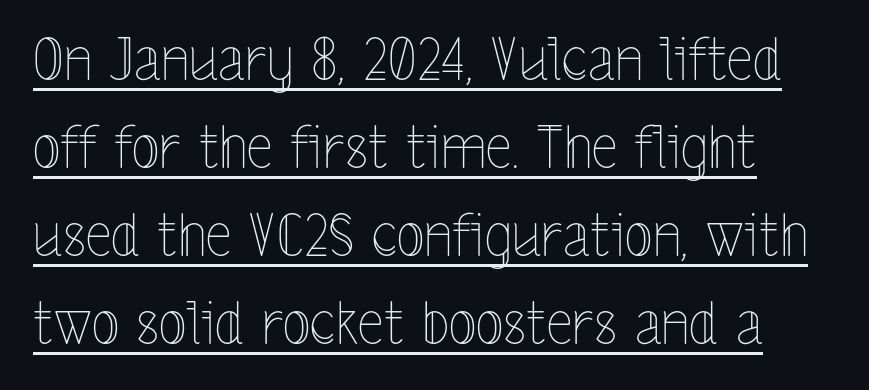
{"italic": "no", "bold": "no", "weight": "thin", "width": "condensed", "x_height": "medium", "monospaced": "no", "underline": "yes", "line_spacing": "normal", "line_spacing_ratio": 1.52, "letter_spacing": "normal", "letter_spacing_em": 0.0, "glyph_px": 58}
